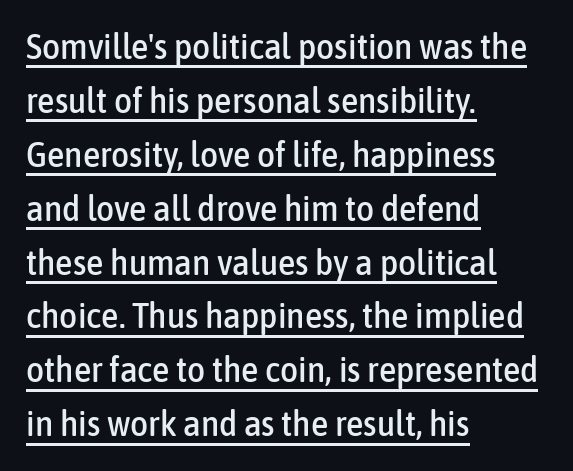
The image shows 35 px condensed sans-serif type, upright; set left-aligned, normal line spacing (1.54x), normal letter spacing, underlined; low stroke contrast and a medium x-height.
